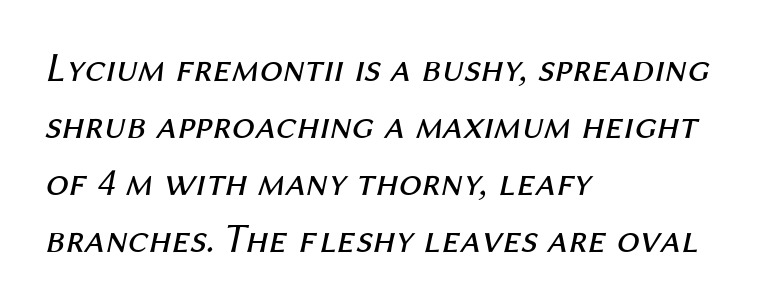
{"italic": "yes", "lean": "right", "slant_degrees": 12, "bold": "no", "weight": "regular", "width": "normal", "stroke_contrast": "medium", "x_height": "medium", "monospaced": "no", "underline": "no", "align": "left", "line_spacing": "normal", "line_spacing_ratio": 1.39, "letter_spacing": "normal", "letter_spacing_em": 0.0, "glyph_px": 41}
